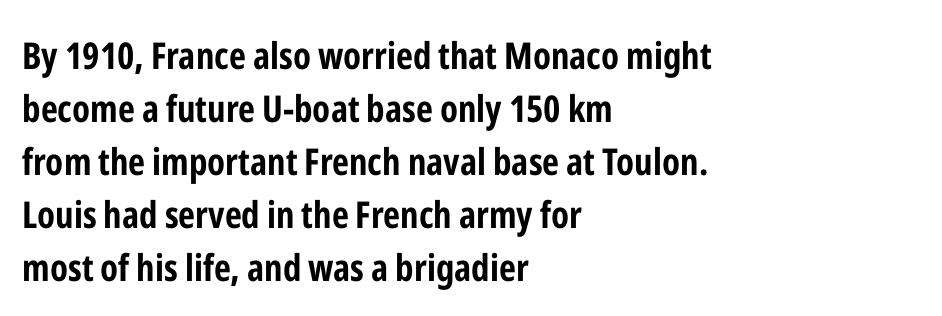
Q: Is the text bold? A: Yes.
Q: Is the text italic (slanted)? A: No, it is upright.
Q: Is the typeface a serif or a sans-serif typeface? A: Sans-serif.
Q: Is the text underlined? A: No.
Q: How is the paragraph aligned? A: Left-aligned.
Q: Is the spacing between letters normal or unusually wide? A: Normal.
Q: Is the spacing between lines tight, normal or loose? A: Normal.
Q: Width (condensed, normal, or wide)? A: Condensed.
Q: Stroke contrast? A: Low.
Q: x-height? A: Medium.
Q: Monospaced? A: No.
